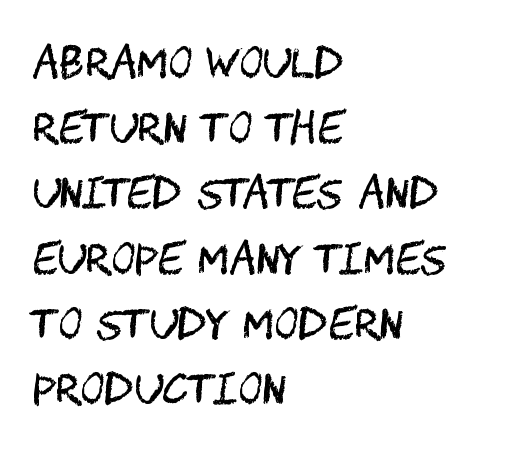
Stems here are at most as thick as an everyday book face. The designer left line spacing at the default. The setting favours the left margin, as ordinary paragraphs usually do. The rendering shows plain stroke endings on the letterforms — a sans-serif design. You could call the tracking neutral — neither tight nor loose. Every stem runs plumb, perpendicular to the baseline.
